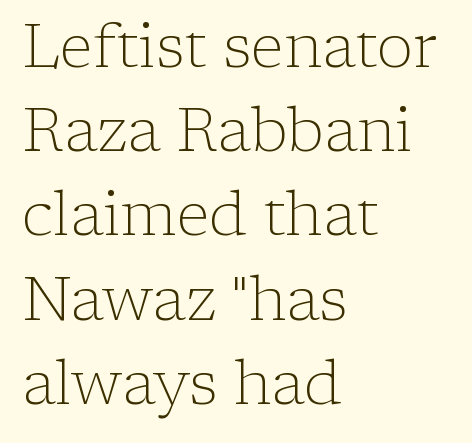
Q: Is the text bold? A: No.
Q: Is the text italic (slanted)? A: No, it is upright.
Q: Is the typeface a serif or a sans-serif typeface? A: Serif.
Q: Is the text underlined? A: No.
Q: How is the paragraph aligned? A: Left-aligned.
Q: Is the spacing between letters normal or unusually wide? A: Normal.
Q: Is the spacing between lines tight, normal or loose? A: Normal.
Q: Width (condensed, normal, or wide)? A: Normal.
Q: Stroke contrast? A: Low.
Q: x-height? A: Medium.
Q: Monospaced? A: No.
